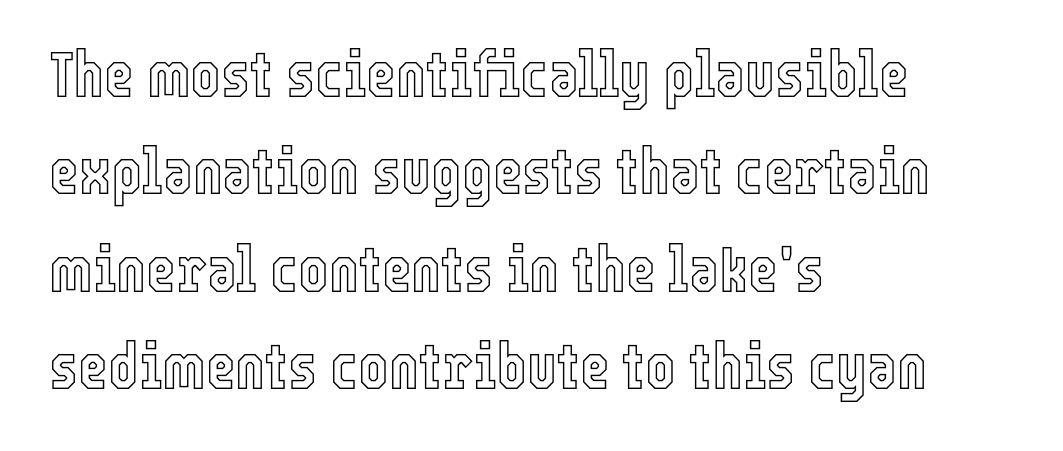
{"italic": "no", "width": "condensed", "x_height": "medium", "monospaced": "no", "underline": "no", "align": "left", "line_spacing": "normal", "line_spacing_ratio": 1.52, "letter_spacing": "normal", "letter_spacing_em": 0.0, "glyph_px": 64}
